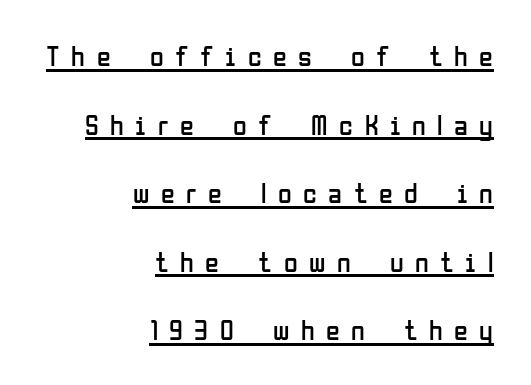
{"serif": "no", "italic": "no", "bold": "no", "weight": "regular", "width": "condensed", "stroke_contrast": "low", "x_height": "medium", "monospaced": "no", "underline": "yes", "align": "right", "line_spacing": "loose", "line_spacing_ratio": 2.45, "letter_spacing": "wide", "letter_spacing_em": 0.41, "glyph_px": 28}
